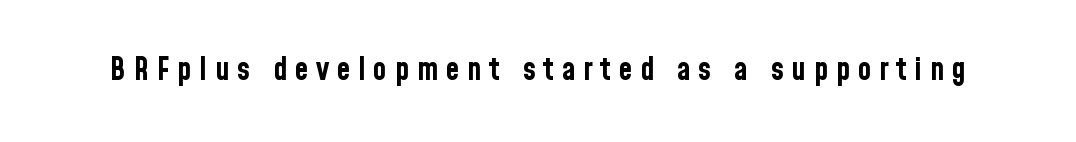
Unlike a traditional serif, this face leaves its strokes unadorned. A typesetter would call this heavily tracked-out type. Lines of text with bare space underneath. Typographic density is high because the face is bold. Every character sits straight up, as roman type does. A typesetter would call this proportional, since set widths differ per character.
